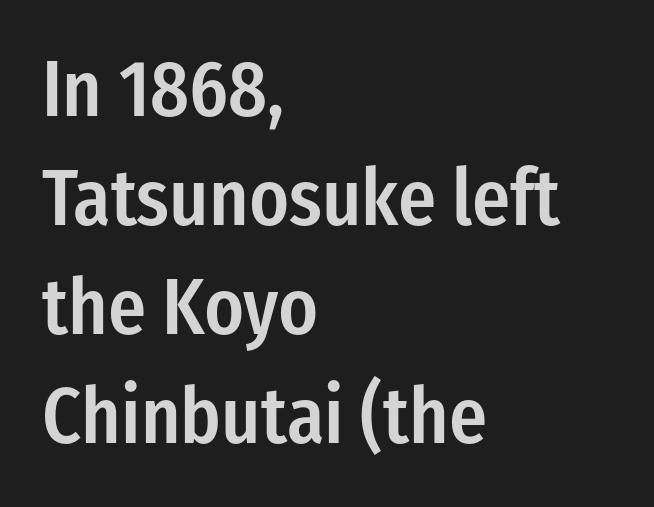
{"serif": "no", "italic": "no", "bold": "semi", "weight": "semibold", "width": "condensed", "stroke_contrast": "low", "x_height": "medium", "monospaced": "no", "underline": "no", "align": "left", "line_spacing": "normal", "line_spacing_ratio": 1.38, "letter_spacing": "normal", "letter_spacing_em": 0.0, "glyph_px": 79}
